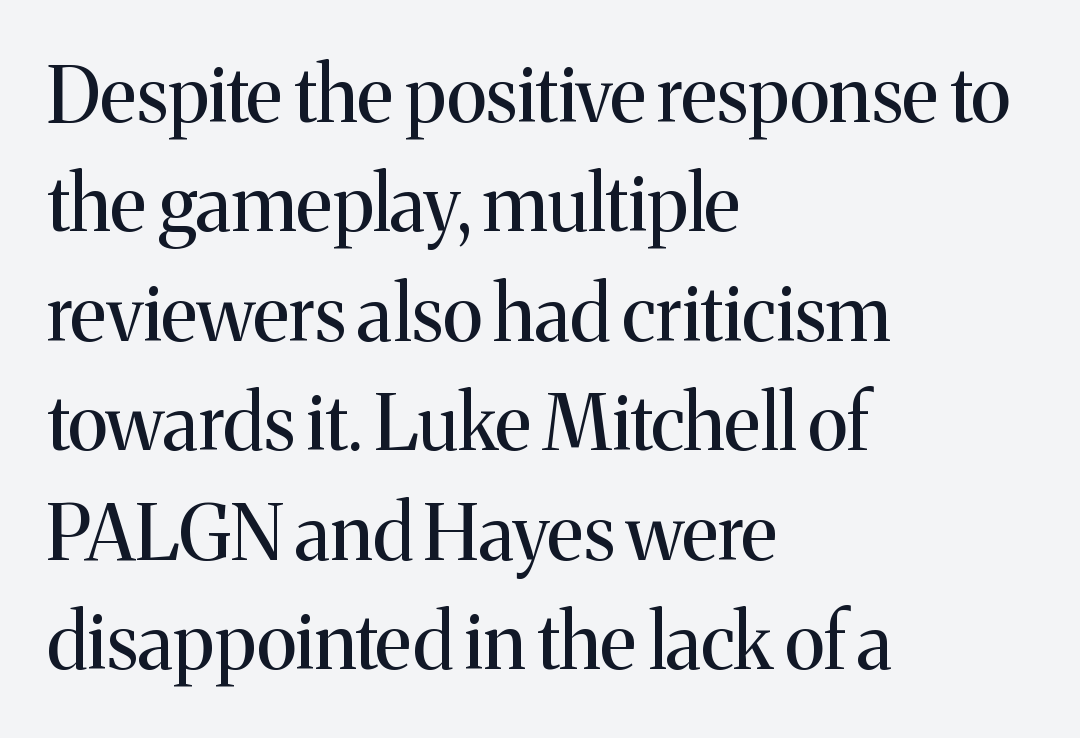
Q: Is the text bold? A: No.
Q: Is the text italic (slanted)? A: No, it is upright.
Q: Is the typeface a serif or a sans-serif typeface? A: Serif.
Q: Is the text underlined? A: No.
Q: How is the paragraph aligned? A: Left-aligned.
Q: Is the spacing between letters normal or unusually wide? A: Normal.
Q: Is the spacing between lines tight, normal or loose? A: Normal.
Q: Width (condensed, normal, or wide)? A: Normal.
Q: Stroke contrast? A: Medium.
Q: x-height? A: Medium.
Q: Monospaced? A: No.
